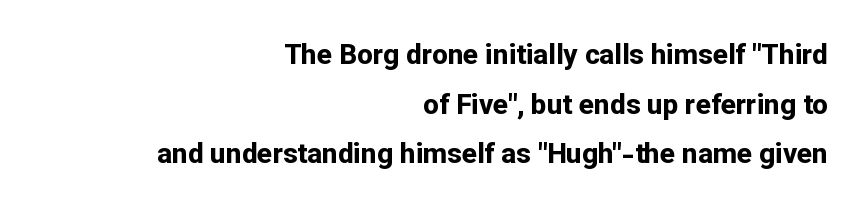
{"serif": "no", "italic": "no", "bold": "yes", "weight": "bold", "width": "normal", "stroke_contrast": "low", "x_height": "medium", "monospaced": "no", "underline": "no", "align": "right", "line_spacing_ratio": 1.77, "letter_spacing": "normal", "letter_spacing_em": 0.0, "glyph_px": 28}
